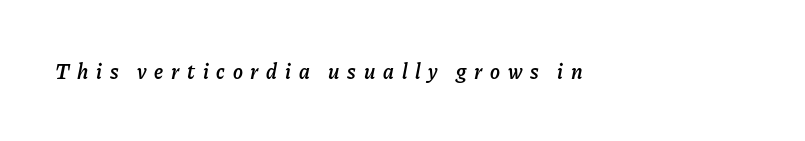
The image shows 21 px text type, italic (leaning right); set unusually wide letter spacing (+0.37 em), not underlined.
